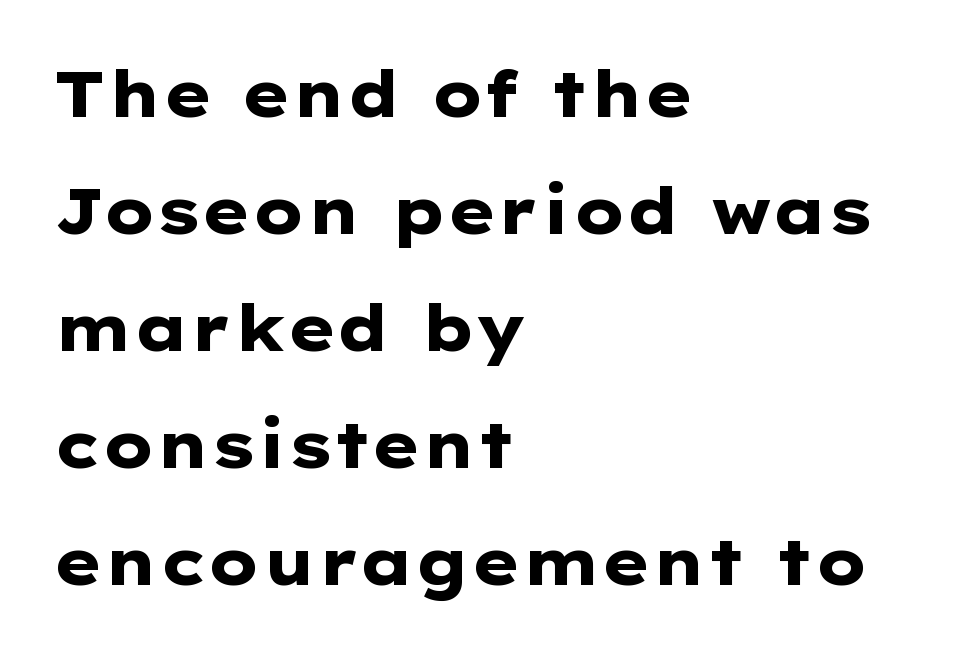
The image shows 64 px heavy, wide sans-serif type, upright; set left-aligned, line spacing 1.83x, normal letter spacing, not underlined; low stroke contrast and a medium x-height.
